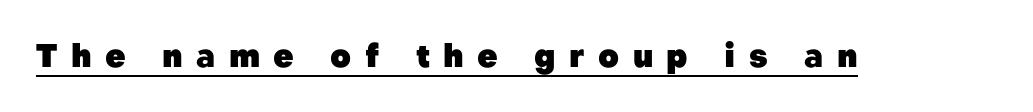
{"serif": "no", "italic": "no", "bold": "yes", "weight": "heavy", "width": "normal", "stroke_contrast": "low", "x_height": "medium", "monospaced": "no", "underline": "yes", "letter_spacing": "wide", "letter_spacing_em": 0.42, "glyph_px": 32}
